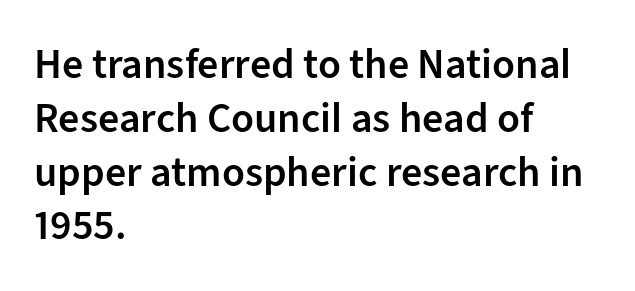
The image shows 42 px semibold sans-serif type, upright; set left-aligned, normal line spacing (1.28x), normal letter spacing, not underlined; low stroke contrast and a medium x-height.
